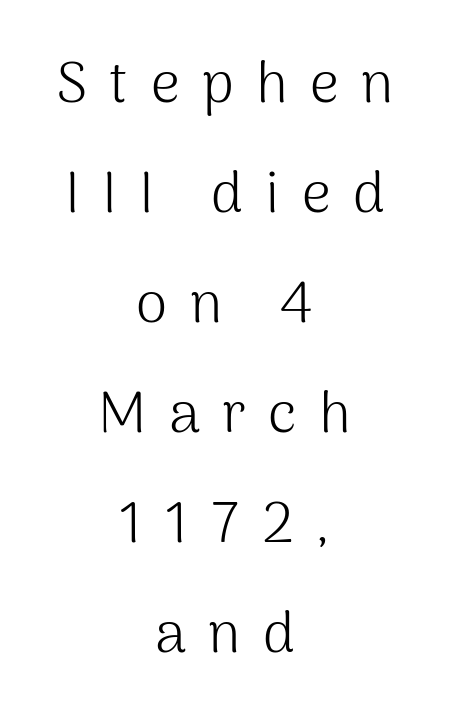
The image shows 57 px light sans-serif type, upright; set centered, loose line spacing (1.93x), unusually wide letter spacing (+0.39 em), not underlined; medium stroke contrast and a medium x-height.
